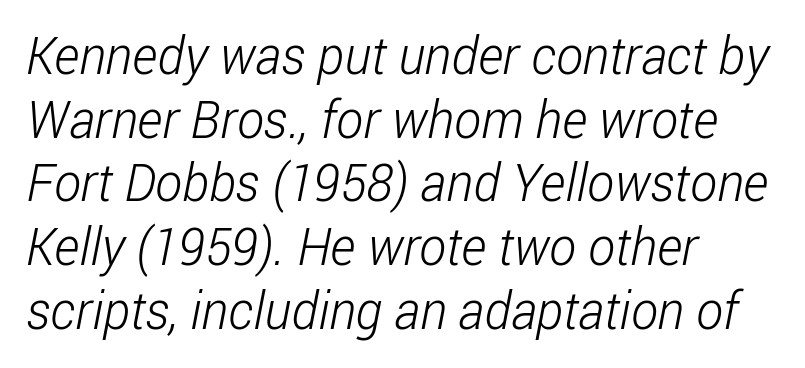
{"serif": "no", "bold": "no", "weight": "light", "width": "condensed", "stroke_contrast": "low", "x_height": "medium", "monospaced": "no", "underline": "no", "align": "left", "line_spacing": "normal", "line_spacing_ratio": 1.25, "letter_spacing": "normal", "letter_spacing_em": 0.0, "glyph_px": 51}
